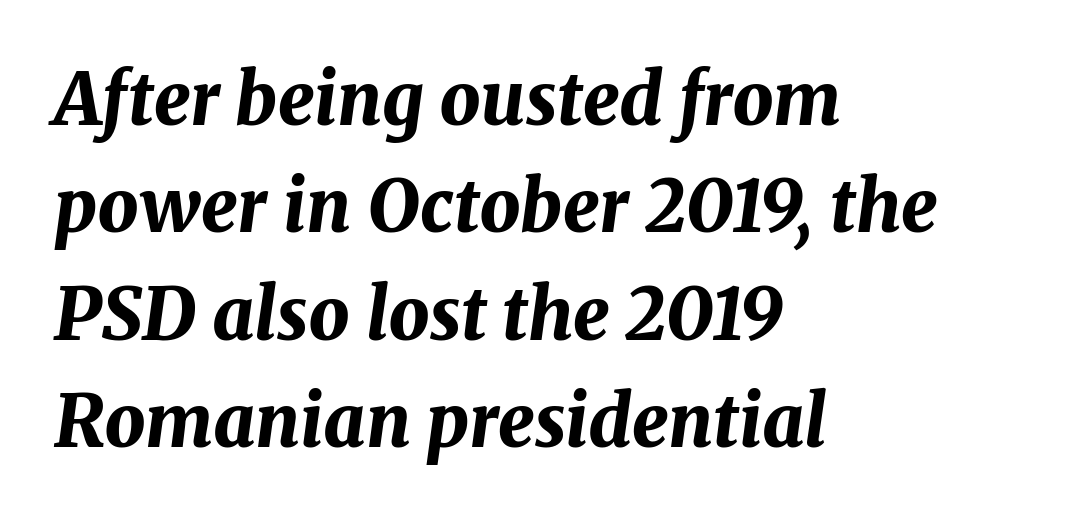
The image shows 72 px bold type, italic (leaning right); set left-aligned, normal line spacing (1.49x), normal letter spacing, not underlined; medium stroke contrast and a medium x-height.
